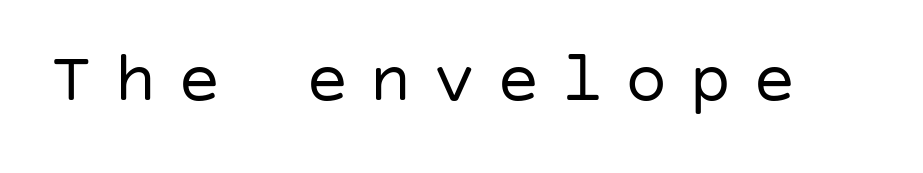
Heaviness? Minimal to ordinary, like unemphasized prose. These lines have a slow, spaced-out rhythm from letter to letter. Unlike italic type, these characters show no tilt at all. The designer went with a sans here, leaving each stem footless. Underlining? Definitely not there.
